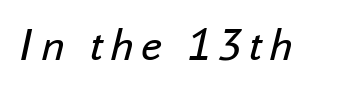
{"italic": "yes", "lean": "right", "slant_degrees": 16, "bold": "no", "weight": "regular", "width": "normal", "stroke_contrast": "low", "x_height": "small", "monospaced": "no", "underline": "no", "glyph_px": 47}
